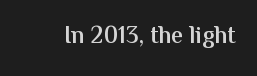
The image shows 24 px text type, upright; set normal letter spacing, not underlined.
